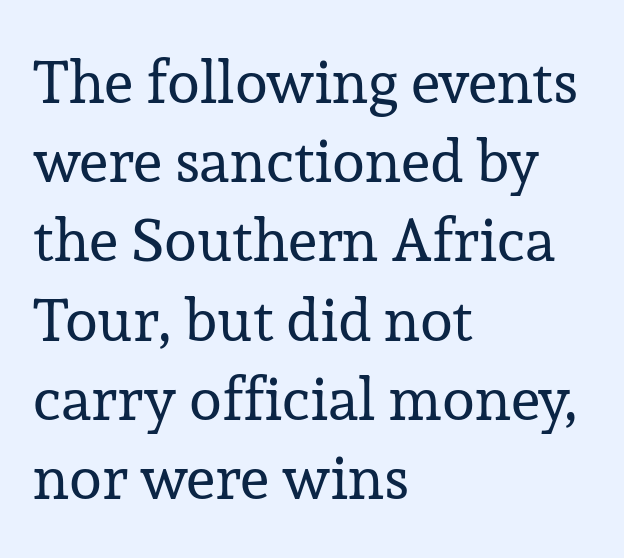
Q: Is the text bold? A: No.
Q: Is the text italic (slanted)? A: No, it is upright.
Q: Is the typeface a serif or a sans-serif typeface? A: Serif.
Q: Is the text underlined? A: No.
Q: How is the paragraph aligned? A: Left-aligned.
Q: Is the spacing between letters normal or unusually wide? A: Normal.
Q: Is the spacing between lines tight, normal or loose? A: Normal.
Q: Width (condensed, normal, or wide)? A: Normal.
Q: Stroke contrast? A: Low.
Q: x-height? A: Medium.
Q: Monospaced? A: No.
